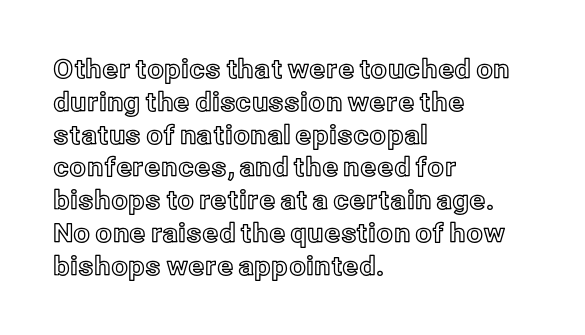
Each new line begins a customary step beneath the previous one. The passage shown is not underscored anywhere. Unlike italic type, these characters show no tilt at all. Casual observation: everything's shoved over to the left.
